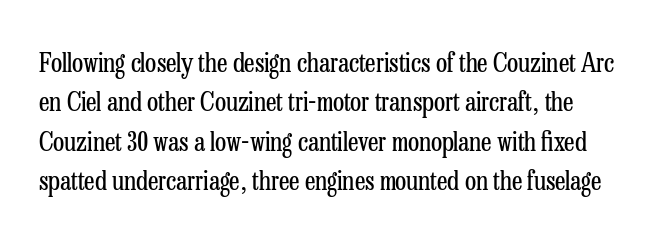
{"italic": "no", "bold": "no", "underline": "no", "line_spacing": "normal", "line_spacing_ratio": 1.51, "letter_spacing": "normal", "letter_spacing_em": 0.0, "glyph_px": 26}
